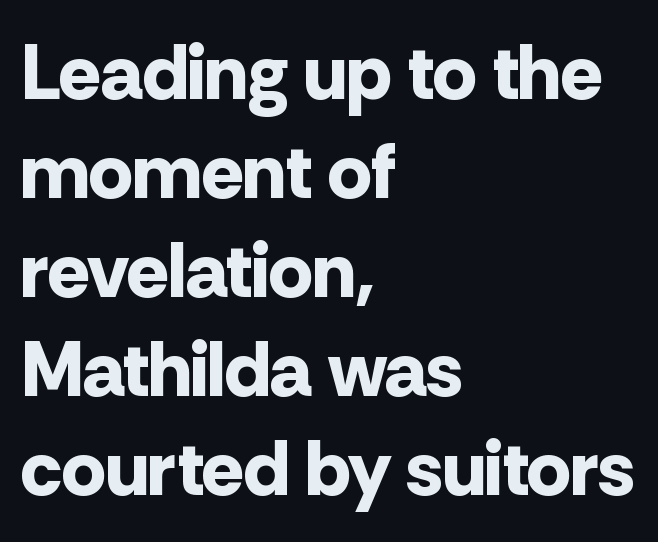
The image shows 78 px bold sans-serif type, upright; set left-aligned, normal line spacing (1.27x), normal letter spacing, not underlined; low stroke contrast and a medium x-height.
